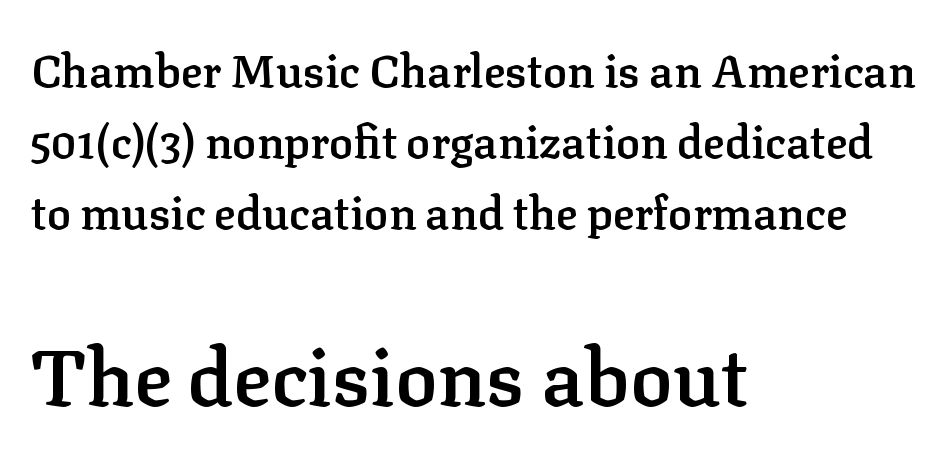
{"serif": "yes", "italic": "no", "bold": "semi", "weight": "semibold", "width": "normal", "stroke_contrast": "low", "x_height": "medium", "monospaced": "no", "underline": "no", "align": "left", "line_spacing": "normal", "line_spacing_ratio": 1.58, "letter_spacing": "normal", "letter_spacing_em": 0.0, "larger_block": "second", "size_ratio": 1.76, "glyph_px": 79}
